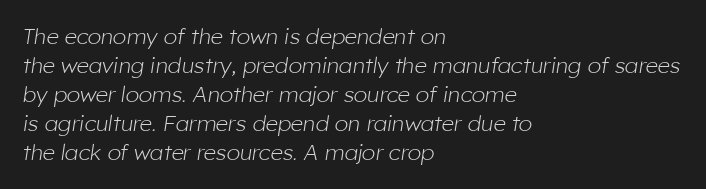
The image shows 22 px text type, italic (leaning right); set left-aligned, normal line spacing (1.32x), normal letter spacing, not underlined.
